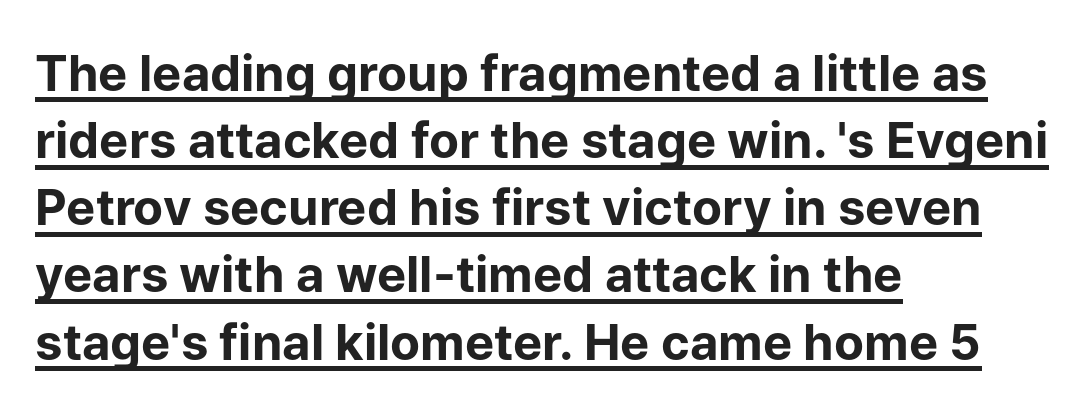
{"serif": "no", "italic": "no", "bold": "yes", "weight": "bold", "width": "normal", "stroke_contrast": "low", "x_height": "medium", "monospaced": "no", "underline": "yes", "align": "left", "line_spacing": "normal", "line_spacing_ratio": 1.37, "letter_spacing": "normal", "letter_spacing_em": 0.0, "glyph_px": 49}
